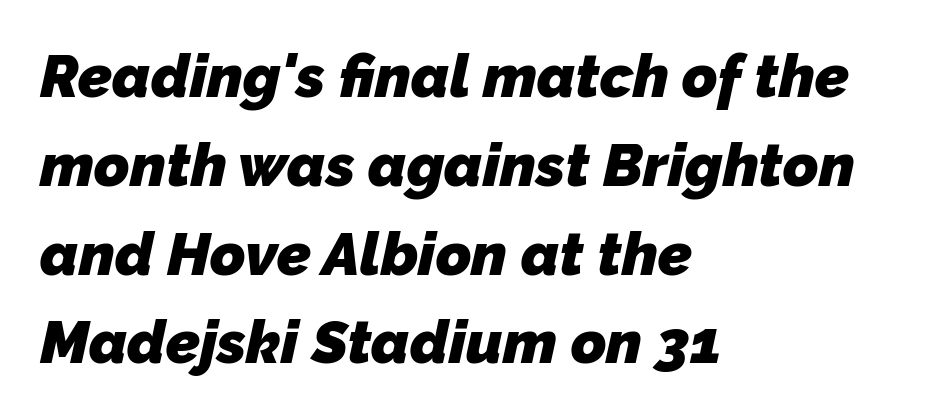
Left-aligned paragraph, ragged on the right. The space beneath each line is pristine and unruled. Serif or sans? Sans — the stroke terminals are bare. Caption: standard tracking, unaltered. Leading: standard.
